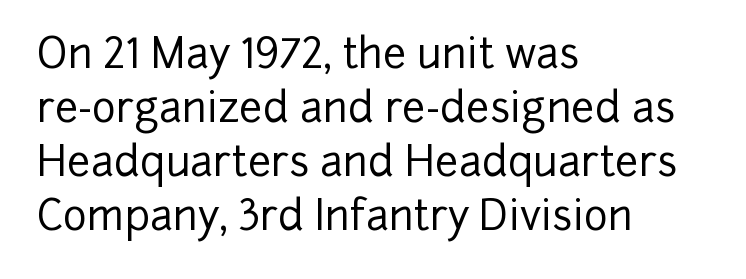
{"serif": "no", "italic": "no", "width": "normal", "stroke_contrast": "low", "x_height": "medium", "monospaced": "no", "underline": "no", "align": "left", "line_spacing": "normal", "line_spacing_ratio": 1.32, "letter_spacing": "normal", "letter_spacing_em": 0.0, "glyph_px": 41}
